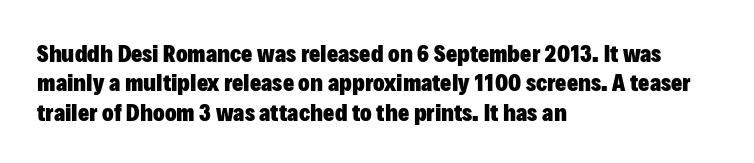
{"italic": "no", "bold": "yes", "underline": "no", "align": "left", "line_spacing_ratio": 1.22, "letter_spacing": "normal", "letter_spacing_em": 0.0, "glyph_px": 24}
